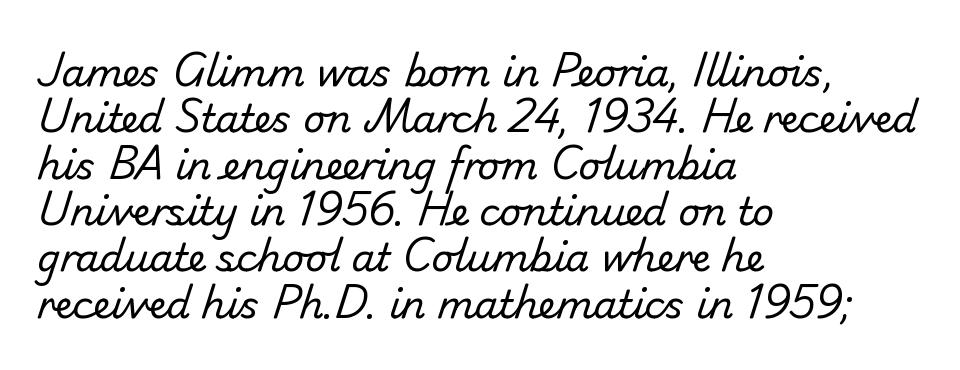
Q: Is the text bold? A: No.
Q: Is the typeface a serif or a sans-serif typeface? A: Sans-serif.
Q: Is the text underlined? A: No.
Q: How is the paragraph aligned? A: Left-aligned.
Q: Is the spacing between letters normal or unusually wide? A: Normal.
Q: Width (condensed, normal, or wide)? A: Normal.
Q: Stroke contrast? A: Low.
Q: x-height? A: Small.
Q: Monospaced? A: No.
